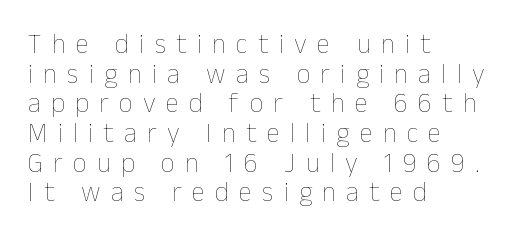
Q: Is the text bold? A: No.
Q: Is the text italic (slanted)? A: No, it is upright.
Q: Is the text underlined? A: No.
Q: How is the paragraph aligned? A: Left-aligned.
Q: Is the spacing between letters normal or unusually wide? A: Unusually wide.
Q: Is the spacing between lines tight, normal or loose? A: Tight.
